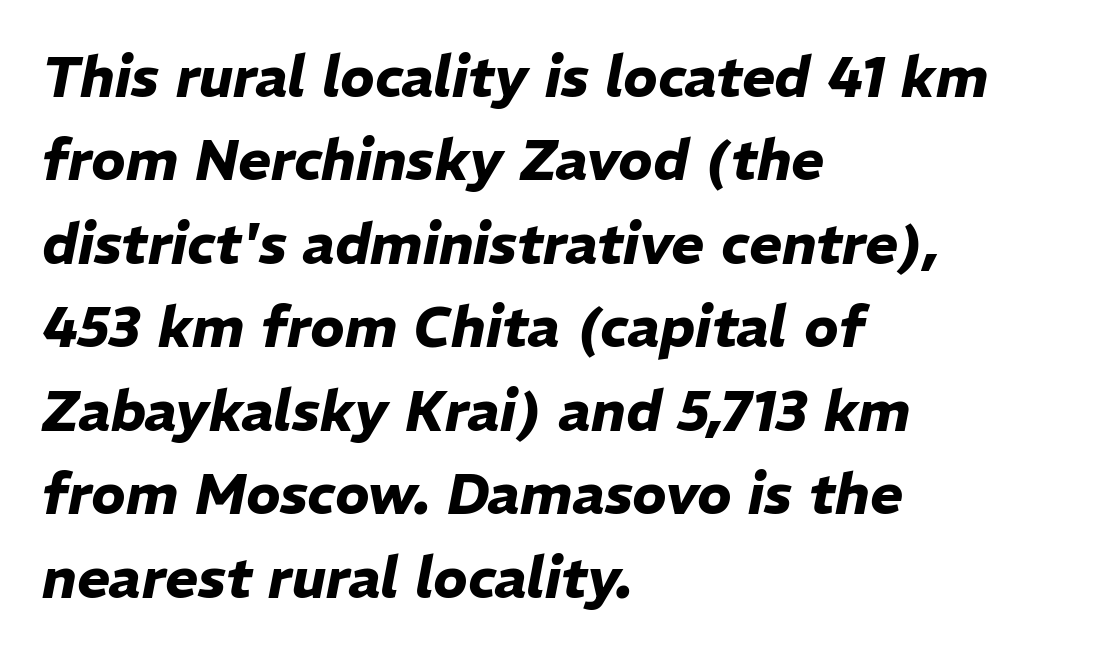
Q: Is the text bold? A: Yes.
Q: Is the text italic (slanted)? A: Yes, it leans right by about 11 degrees.
Q: Is the text underlined? A: No.
Q: How is the paragraph aligned? A: Left-aligned.
Q: Is the spacing between letters normal or unusually wide? A: Normal.
Q: Is the spacing between lines tight, normal or loose? A: Normal.
Q: Width (condensed, normal, or wide)? A: Normal.
Q: Stroke contrast? A: Low.
Q: x-height? A: Medium.
Q: Monospaced? A: No.
